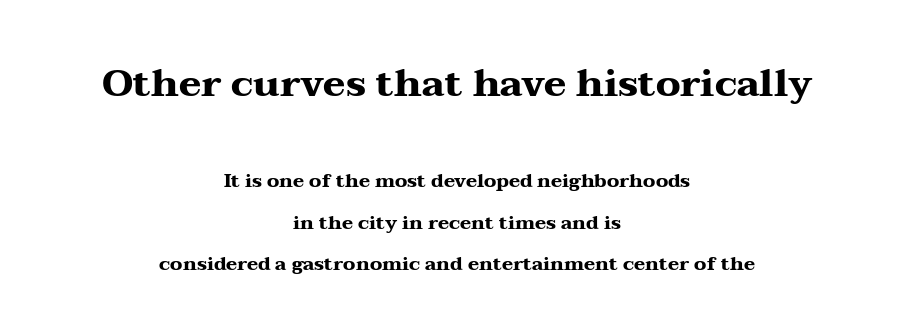
Q: Is the text bold? A: Yes.
Q: Is the text italic (slanted)? A: No, it is upright.
Q: Is the typeface a serif or a sans-serif typeface? A: Serif.
Q: Is the text underlined? A: No.
Q: How is the paragraph aligned? A: Centered.
Q: Is the spacing between letters normal or unusually wide? A: Normal.
Q: Is the spacing between lines tight, normal or loose? A: Loose.
Q: Which block of text is set in a larger size, the first (top) or the second (bottom)? A: The first (top) one.
Q: Width (condensed, normal, or wide)? A: Wide.
Q: Stroke contrast? A: Medium.
Q: x-height? A: Medium.
Q: Monospaced? A: No.
